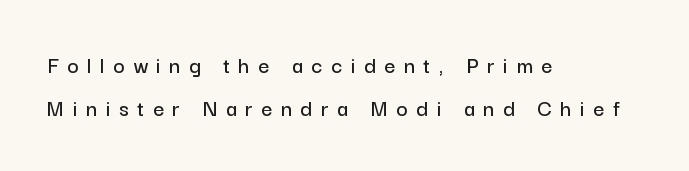
The image shows 24 px text type, upright; set left-aligned, line spacing 1.79x, unusually wide letter spacing (+0.36 em), not underlined.
